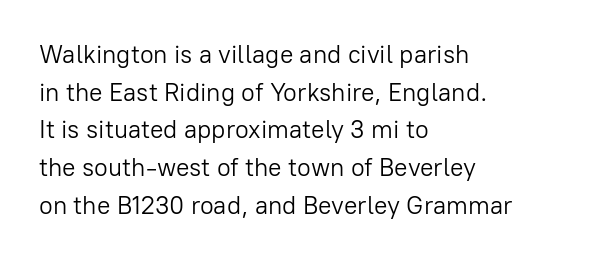
The image shows 25 px text type, upright; set left-aligned, normal line spacing (1.51x), normal letter spacing, not underlined.
